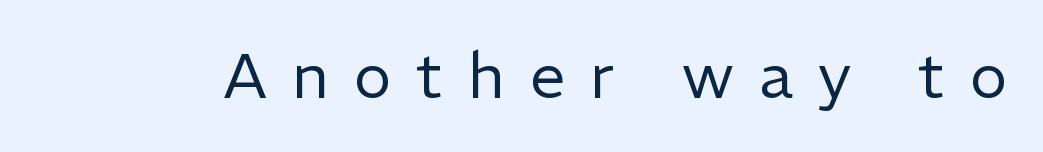
Q: Is the text bold? A: No.
Q: Is the text italic (slanted)? A: No, it is upright.
Q: Is the typeface a serif or a sans-serif typeface? A: Sans-serif.
Q: Is the text underlined? A: No.
Q: Is the spacing between letters normal or unusually wide? A: Unusually wide.
Q: Width (condensed, normal, or wide)? A: Normal.
Q: Stroke contrast? A: Low.
Q: x-height? A: Medium.
Q: Monospaced? A: No.
